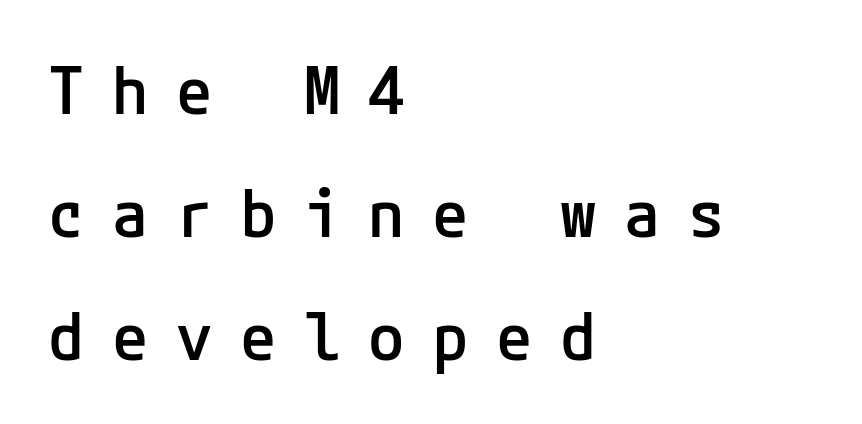
{"serif": "no", "italic": "no", "bold": "semi", "weight": "semibold", "width": "normal", "stroke_contrast": "low", "x_height": "medium", "underline": "no", "align": "left", "line_spacing_ratio": 1.86, "letter_spacing": "wide", "letter_spacing_em": 0.42, "glyph_px": 66}
